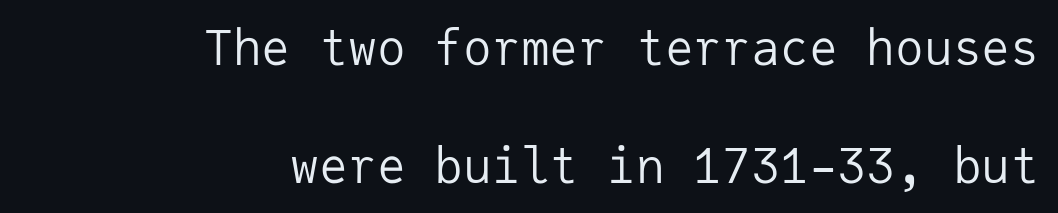
Q: Is the text bold? A: No.
Q: Is the text italic (slanted)? A: No, it is upright.
Q: Is the typeface a serif or a sans-serif typeface? A: Sans-serif.
Q: Is the text underlined? A: No.
Q: How is the paragraph aligned? A: Right-aligned.
Q: Is the spacing between letters normal or unusually wide? A: Normal.
Q: Is the spacing between lines tight, normal or loose? A: Loose.
Q: Width (condensed, normal, or wide)? A: Normal.
Q: Stroke contrast? A: Low.
Q: x-height? A: Medium.
Q: Monospaced? A: Yes.
